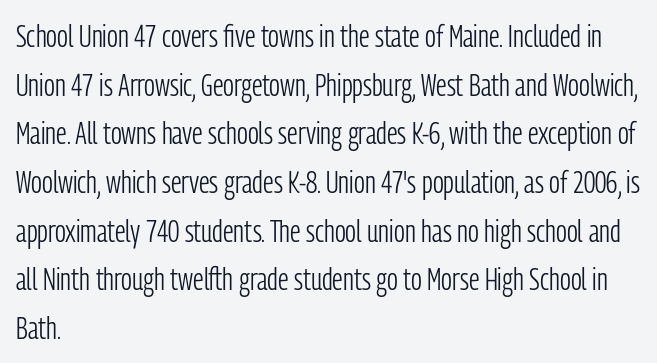
This sample uses an upright cut, with every glyph sitting square on the baseline. A bare baseline throughout the passage. Tracking here is standard; glyphs follow each other at the usual distance. The characters display no serif detailing; their extremities are plain. Note the varied advance widths — an 'i' is clearly narrower than an 'm'.
